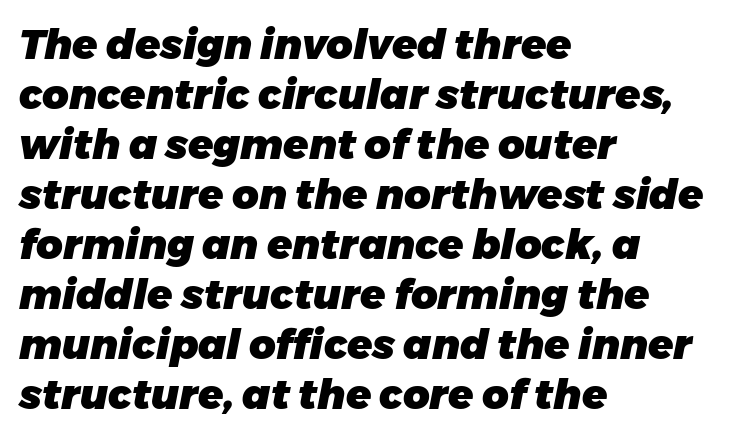
Q: Is the text bold? A: Yes.
Q: Is the text italic (slanted)? A: Yes, it leans right by about 11 degrees.
Q: Is the text underlined? A: No.
Q: How is the paragraph aligned? A: Left-aligned.
Q: Is the spacing between letters normal or unusually wide? A: Normal.
Q: Width (condensed, normal, or wide)? A: Normal.
Q: Stroke contrast? A: Low.
Q: x-height? A: Medium.
Q: Monospaced? A: No.
